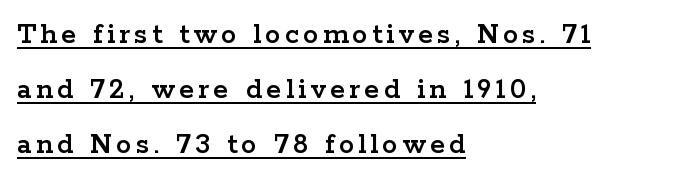
Q: Is the text italic (slanted)? A: No, it is upright.
Q: Is the typeface a serif or a sans-serif typeface? A: Serif.
Q: Is the text underlined? A: Yes.
Q: How is the paragraph aligned? A: Left-aligned.
Q: Width (condensed, normal, or wide)? A: Wide.
Q: Stroke contrast? A: Low.
Q: x-height? A: Medium.
Q: Monospaced? A: No.
